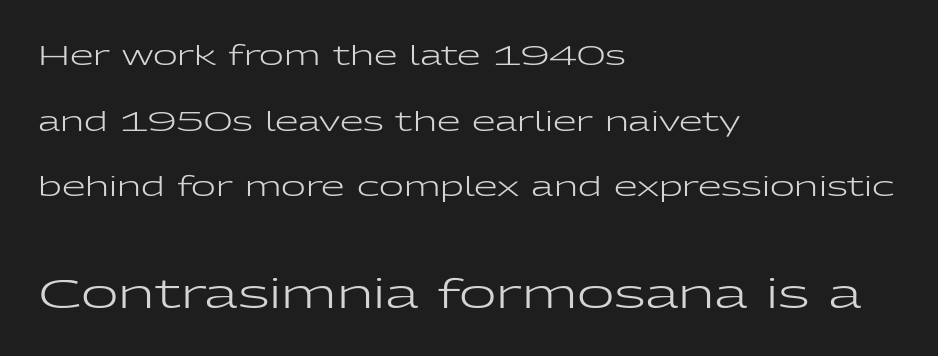
{"serif": "no", "italic": "no", "bold": "no", "weight": "regular", "width": "wide", "stroke_contrast": "low", "x_height": "medium", "monospaced": "no", "underline": "no", "align": "left", "line_spacing": "loose", "line_spacing_ratio": 2.43, "letter_spacing": "normal", "letter_spacing_em": 0.0, "larger_block": "second", "size_ratio": 1.52, "glyph_px": 41}
